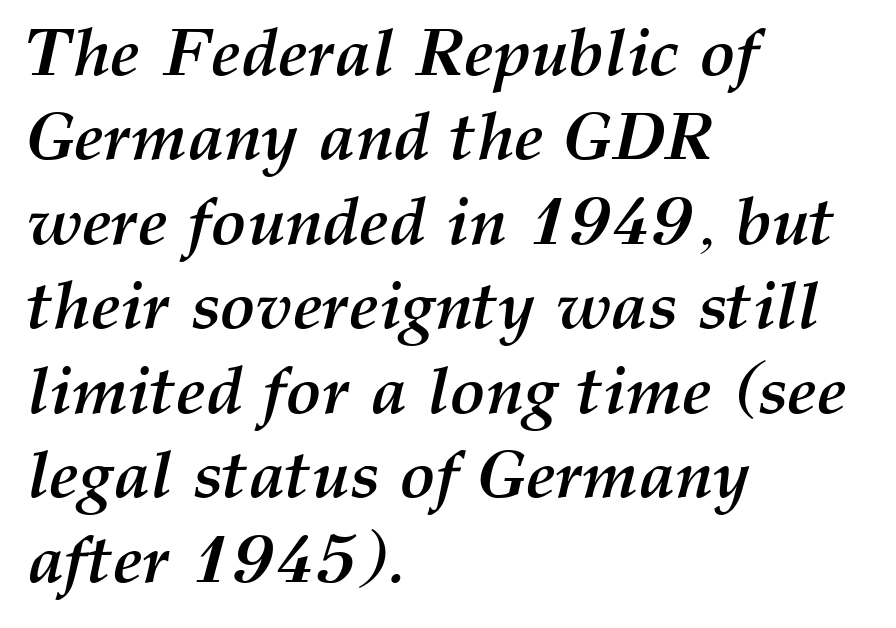
{"italic": "yes", "lean": "right", "slant_degrees": 12, "bold": "yes", "weight": "semibold", "width": "normal", "stroke_contrast": "medium", "x_height": "medium", "monospaced": "no", "underline": "no", "align": "left", "line_spacing": "normal", "line_spacing_ratio": 1.26, "letter_spacing": "normal", "letter_spacing_em": 0.0, "glyph_px": 67}
